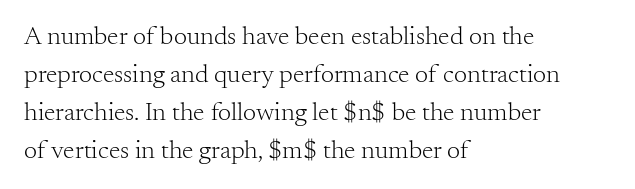
The image shows 26 px text type, upright; set left-aligned, normal line spacing (1.46x), normal letter spacing, not underlined.
